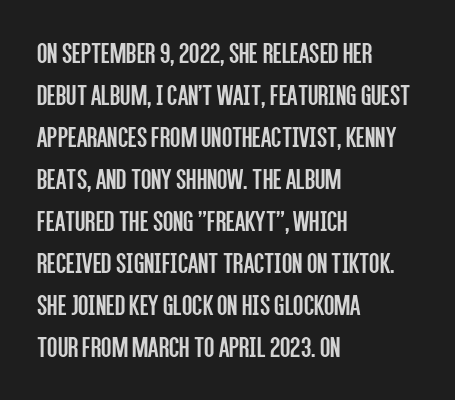
{"serif": "no", "italic": "no", "bold": "no", "weight": "regular", "width": "condensed", "stroke_contrast": "low", "x_height": "large", "monospaced": "no", "underline": "no", "align": "left", "line_spacing": "normal", "line_spacing_ratio": 1.4, "letter_spacing": "normal", "letter_spacing_em": 0.0, "glyph_px": 30}
